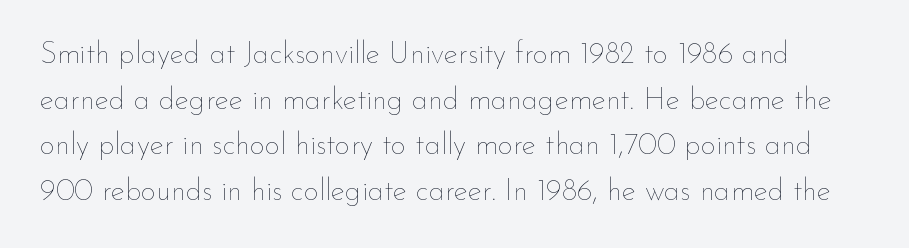
The image shows 30 px thin type, upright; set normal line spacing (1.52x), normal letter spacing, not underlined; low stroke contrast and a small x-height.
